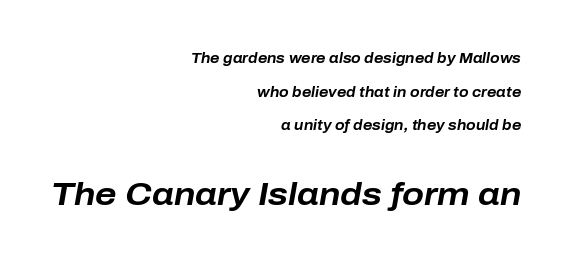
The lines are spread far apart with generous leading. Look at the glyph heights: the lower group is clearly the bigger setting. In terms of posture, this sample is oblique. Nobody drew a line under any word here. Default kerning and tracking; the words read as compact shapes. The lines in this sample share a right terminus and differ only in where they begin.
